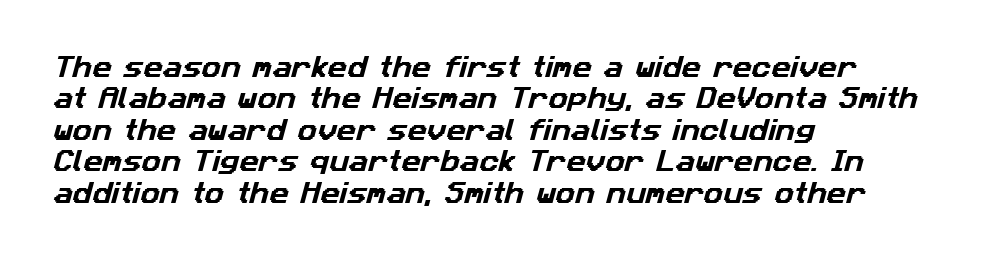
The image shows 24 px text type; set left-aligned, normal line spacing (1.31x), normal letter spacing, not underlined.
